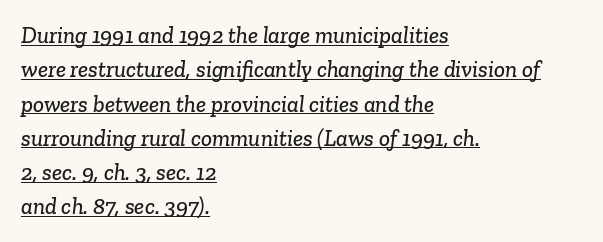
Q: Is the text underlined? A: Yes.
Q: How is the paragraph aligned? A: Left-aligned.
Q: Is the spacing between letters normal or unusually wide? A: Normal.
Q: Is the spacing between lines tight, normal or loose? A: Normal.
